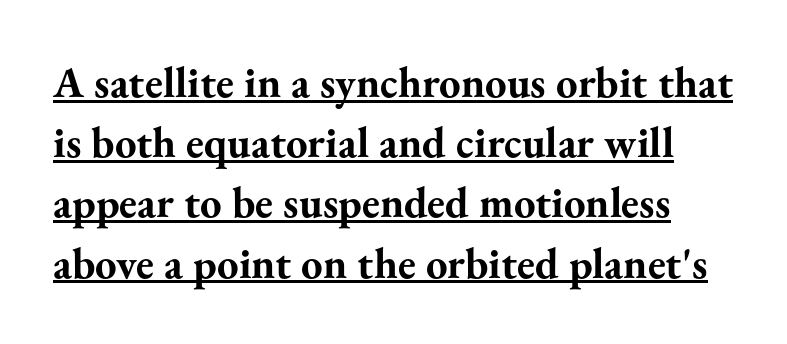
Q: Is the text bold? A: Yes.
Q: Is the text italic (slanted)? A: No, it is upright.
Q: Is the typeface a serif or a sans-serif typeface? A: Serif.
Q: Is the text underlined? A: Yes.
Q: Is the spacing between letters normal or unusually wide? A: Normal.
Q: Is the spacing between lines tight, normal or loose? A: Normal.
Q: Width (condensed, normal, or wide)? A: Normal.
Q: Stroke contrast? A: Medium.
Q: x-height? A: Small.
Q: Monospaced? A: No.
